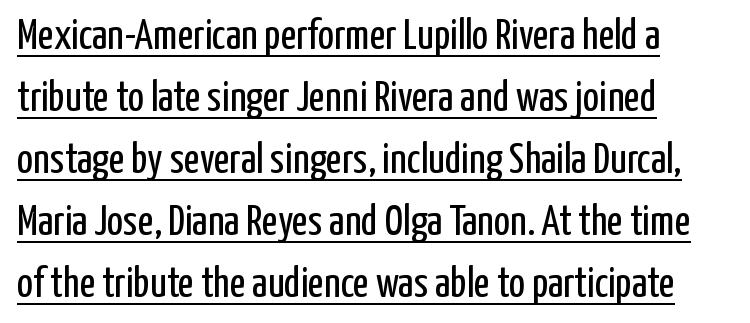
The image shows 43 px regular-weight, condensed sans-serif type, upright; set left-aligned, normal line spacing (1.44x), normal letter spacing, underlined; low stroke contrast and a medium x-height.
